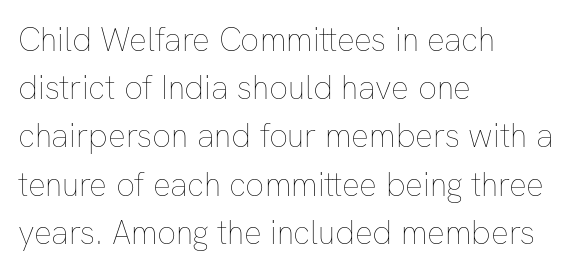
{"italic": "no", "bold": "no", "weight": "thin", "width": "normal", "stroke_contrast": "low", "x_height": "medium", "monospaced": "no", "underline": "no", "align": "left", "line_spacing": "normal", "line_spacing_ratio": 1.46, "letter_spacing": "normal", "letter_spacing_em": 0.0, "glyph_px": 33}
